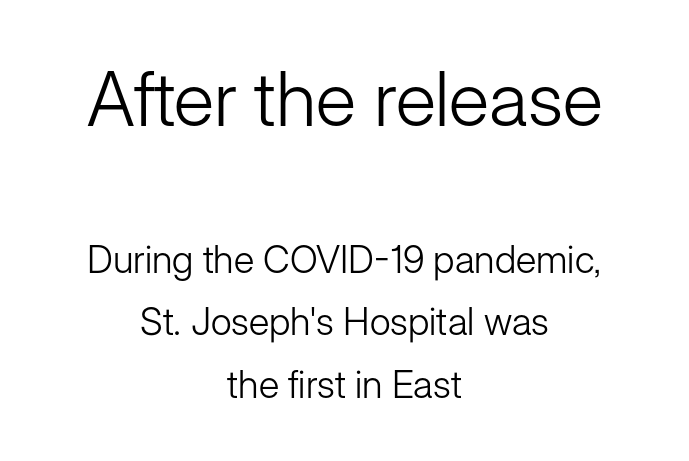
{"serif": "no", "italic": "no", "bold": "no", "weight": "light", "width": "normal", "stroke_contrast": "low", "x_height": "medium", "monospaced": "no", "underline": "no", "align": "center", "line_spacing": "normal", "line_spacing_ratio": 1.64, "letter_spacing": "normal", "letter_spacing_em": 0.0, "larger_block": "first", "size_ratio": 1.97, "glyph_px": 75}
